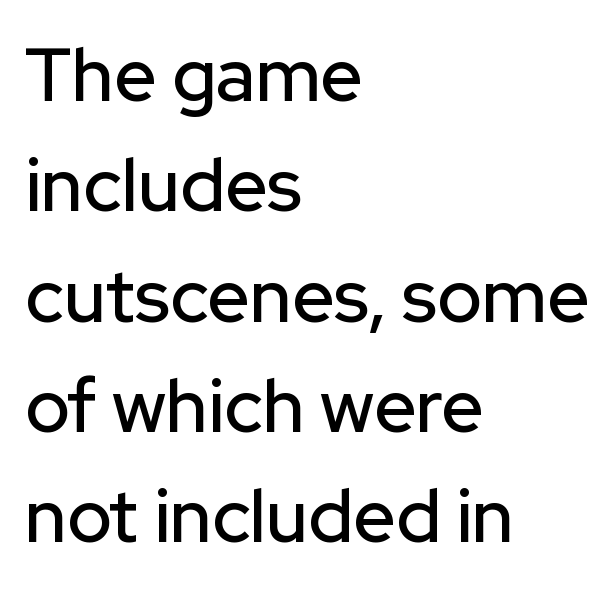
{"serif": "no", "italic": "no", "width": "normal", "stroke_contrast": "low", "x_height": "medium", "monospaced": "no", "underline": "no", "align": "left", "line_spacing": "normal", "line_spacing_ratio": 1.49, "letter_spacing": "normal", "letter_spacing_em": 0.0, "glyph_px": 74}
